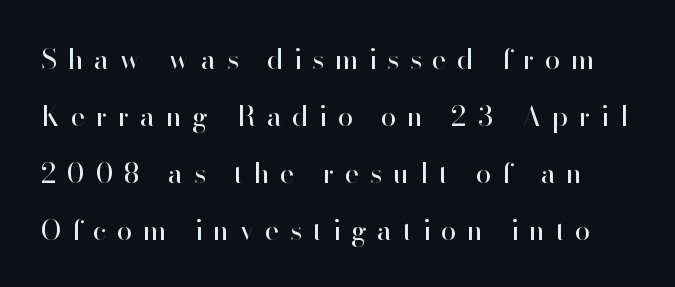
A typesetter would label this face a sans. Underline: absent. Interline gaps are noticeably wide in this sample. Tracking value appears strongly positive — letters spread wide. Compared with a typical body face, this is equally light or lighter still.
